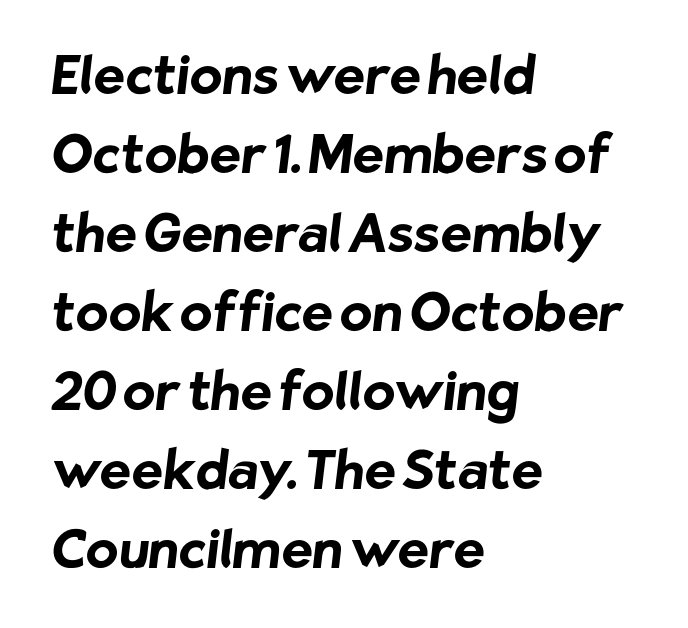
{"serif": "no", "bold": "yes", "weight": "bold", "width": "normal", "stroke_contrast": "low", "x_height": "medium", "monospaced": "no", "underline": "no", "align": "left", "line_spacing": "normal", "line_spacing_ratio": 1.49, "letter_spacing": "normal", "letter_spacing_em": 0.0, "glyph_px": 53}
